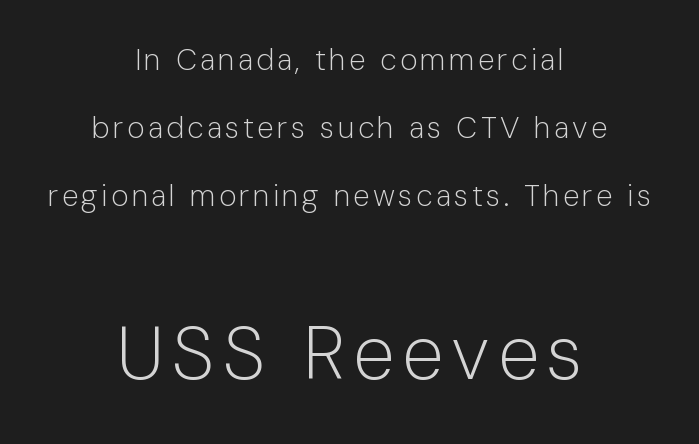
The rendering shows plain stroke endings on the letterforms — a sans-serif design. The lettering stays uniformly vertical, giving the passage a roman look. Here the second block reads like a headline and the first like body copy. Caption: multi-line text, centered on the measure.
